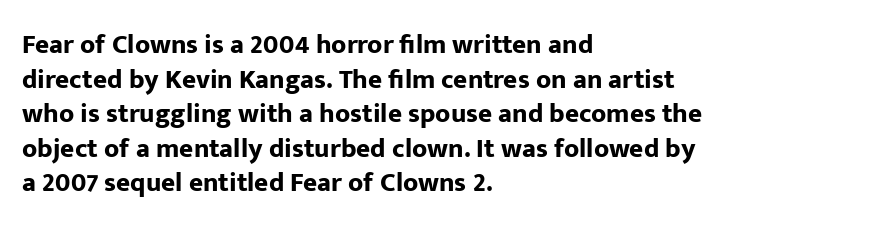
Q: Is the text bold? A: Yes.
Q: Is the text italic (slanted)? A: No, it is upright.
Q: Is the text underlined? A: No.
Q: How is the paragraph aligned? A: Left-aligned.
Q: Is the spacing between letters normal or unusually wide? A: Normal.
Q: Is the spacing between lines tight, normal or loose? A: Normal.
